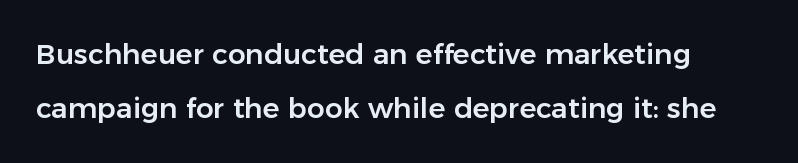
{"serif": "no", "italic": "no", "width": "normal", "stroke_contrast": "low", "x_height": "medium", "monospaced": "no", "underline": "no", "line_spacing": "loose", "line_spacing_ratio": 1.94, "letter_spacing": "normal", "letter_spacing_em": 0.0, "glyph_px": 28}
